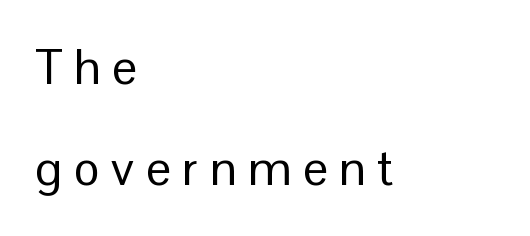
{"serif": "no", "italic": "no", "bold": "no", "weight": "regular", "width": "normal", "stroke_contrast": "low", "x_height": "medium", "monospaced": "no", "underline": "no", "align": "left", "line_spacing": "loose", "line_spacing_ratio": 2.07, "letter_spacing": "wide", "letter_spacing_em": 0.24, "glyph_px": 49}
